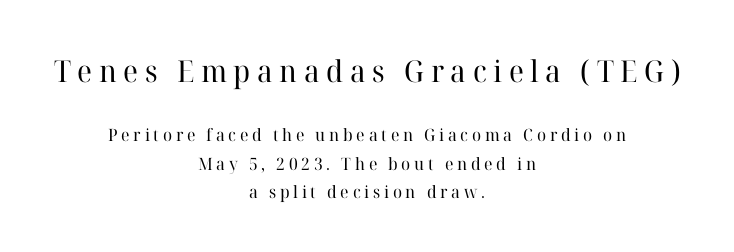
The letters advance in unequal steps, a hallmark of proportional type. Does the lettering tilt? It doesn't — this is upright. The type is letterspaced generously, with wide tracking. The area under the type is left untouched.
